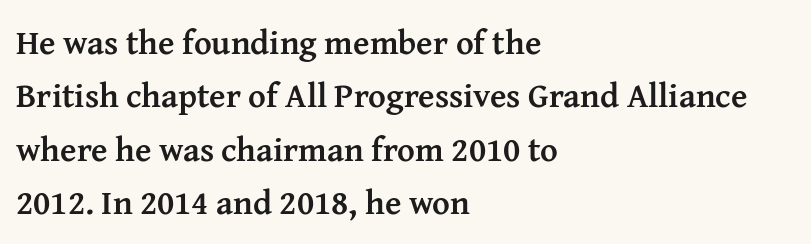
{"serif": "yes", "italic": "no", "bold": "yes", "weight": "semibold", "width": "normal", "stroke_contrast": "medium", "x_height": "medium", "monospaced": "no", "underline": "no", "align": "left", "line_spacing": "normal", "line_spacing_ratio": 1.57, "letter_spacing": "normal", "letter_spacing_em": 0.0, "glyph_px": 34}
